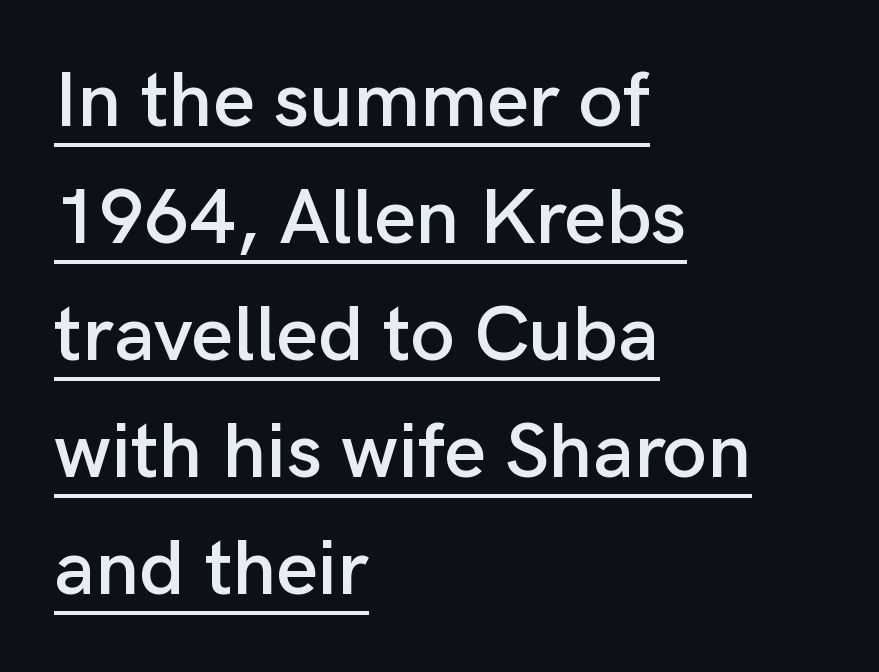
Is this a sans? Yes — the strokes have no serifs. Short and long lines alike share a common starting point at left. You could call the tracking neutral — neither tight nor loose. These lines were composed using upright roman letters.
